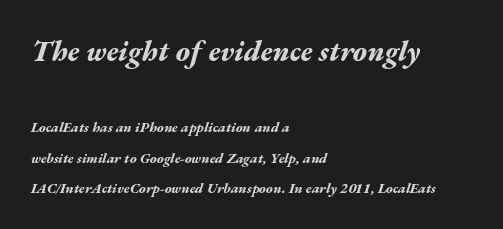
A bare baseline throughout the passage. Rendered with sloped, italic letterforms. Spacing verdict: proportional, widths tailored to each character. The letters are bold, with thick, heavy strokes.
